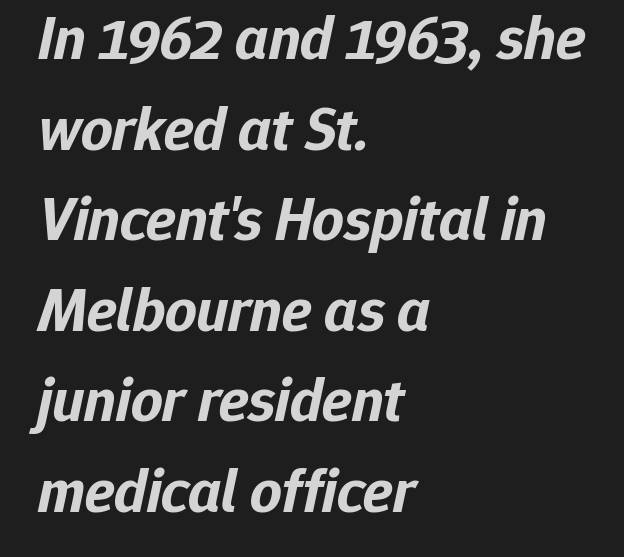
Is the block centered? No — it sits flush against the left margin. Posture: slanted. Has an underline been added? It has not. Leading matches the norm, producing a regular column. Each word holds together tightly as a unit, with standard inter-letter gaps.
